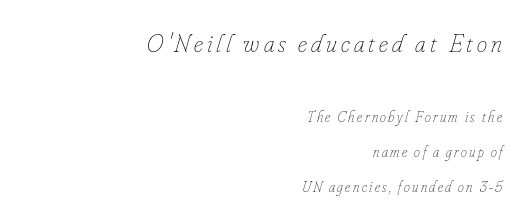
{"italic": "yes", "lean": "right", "slant_degrees": 16, "bold": "no", "underline": "no", "align": "right", "line_spacing": "loose", "line_spacing_ratio": 2.32, "larger_block": "first", "size_ratio": 1.73, "glyph_px": 26}
